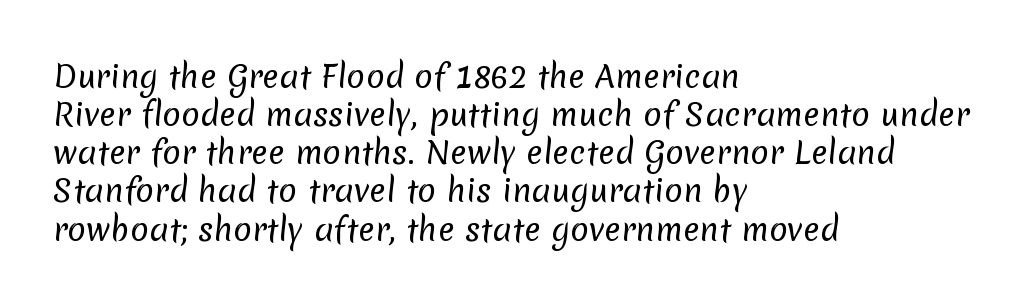
Q: Is the text bold? A: No.
Q: Is the typeface a serif or a sans-serif typeface? A: Sans-serif.
Q: Is the text underlined? A: No.
Q: How is the paragraph aligned? A: Left-aligned.
Q: Is the spacing between letters normal or unusually wide? A: Normal.
Q: Width (condensed, normal, or wide)? A: Normal.
Q: Stroke contrast? A: Low.
Q: x-height? A: Medium.
Q: Monospaced? A: No.
